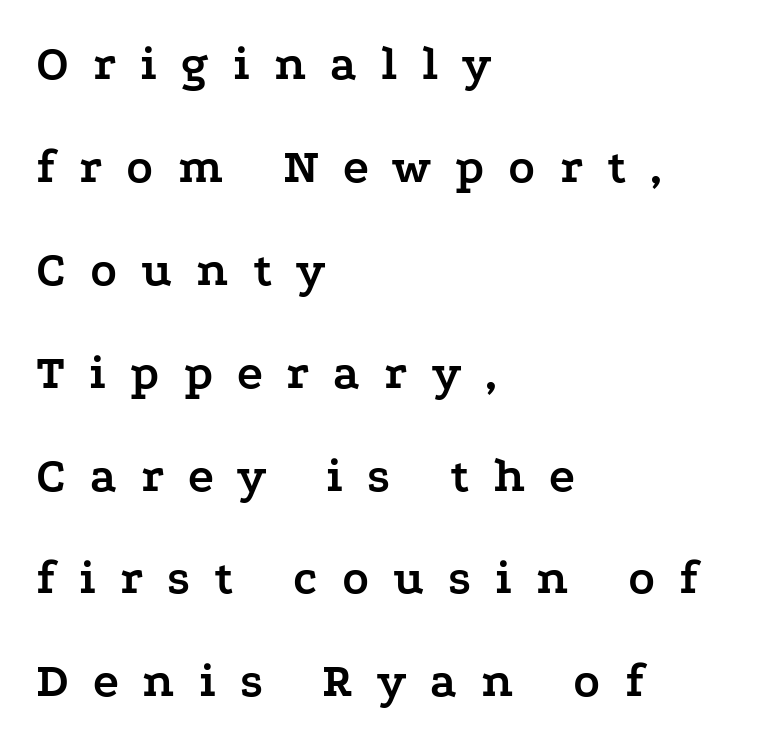
Q: Is the text bold? A: Yes.
Q: Is the text italic (slanted)? A: No, it is upright.
Q: Is the typeface a serif or a sans-serif typeface? A: Serif.
Q: Is the text underlined? A: No.
Q: How is the paragraph aligned? A: Left-aligned.
Q: Is the spacing between letters normal or unusually wide? A: Unusually wide.
Q: Is the spacing between lines tight, normal or loose? A: Loose.
Q: Width (condensed, normal, or wide)? A: Wide.
Q: Stroke contrast? A: Low.
Q: x-height? A: Medium.
Q: Monospaced? A: No.
